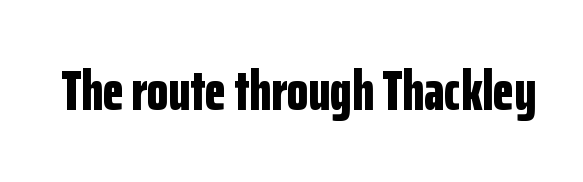
Q: Is the text bold? A: Yes.
Q: Is the text italic (slanted)? A: No, it is upright.
Q: Is the typeface a serif or a sans-serif typeface? A: Sans-serif.
Q: Is the text underlined? A: No.
Q: Is the spacing between letters normal or unusually wide? A: Normal.
Q: Width (condensed, normal, or wide)? A: Condensed.
Q: Stroke contrast? A: Low.
Q: x-height? A: Medium.
Q: Monospaced? A: No.
